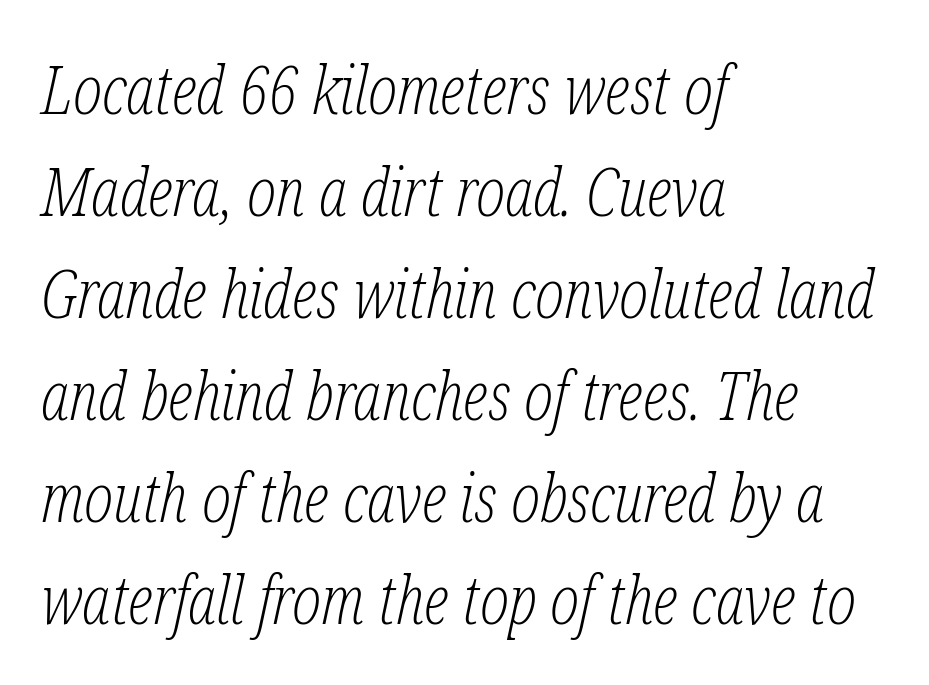
Is this a fixed-width face? No — the glyphs have proportional, varying widths. Visually the block forms a straight wall on the left and a jagged coastline on the right. Descender tails drop into unmarked territory. Quick note: italic. Does the type have serifs? Yes, each stem ends in a small foot.
